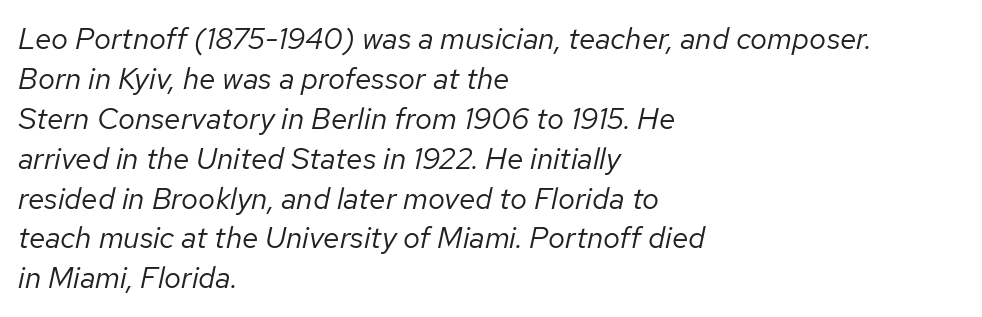
Q: Is the text bold? A: No.
Q: Is the text italic (slanted)? A: Yes, it leans right by about 12 degrees.
Q: Is the text underlined? A: No.
Q: How is the paragraph aligned? A: Left-aligned.
Q: Is the spacing between letters normal or unusually wide? A: Normal.
Q: Is the spacing between lines tight, normal or loose? A: Normal.
Q: Width (condensed, normal, or wide)? A: Normal.
Q: Stroke contrast? A: Low.
Q: x-height? A: Medium.
Q: Monospaced? A: No.
